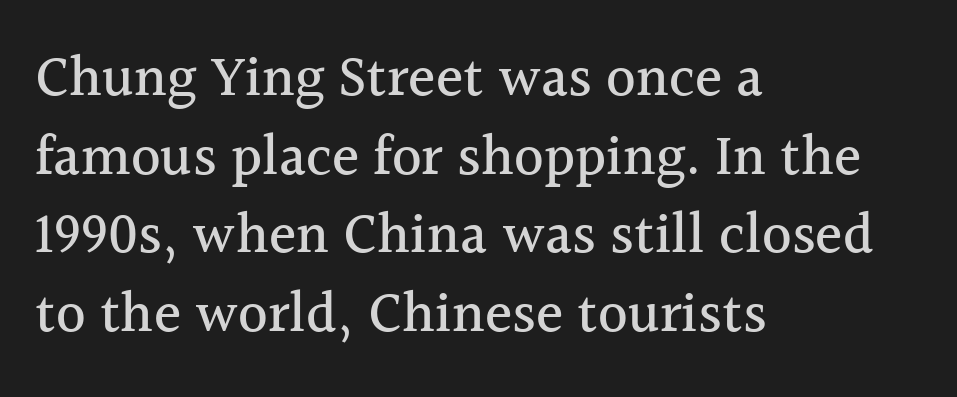
Is there much room between lines? A standard amount, neither cramped nor airy. The font's upright variant was chosen for this text. In terms of letterspacing, this is plain default setting. Serifs: yes, visible at the terminals of the letterforms. Note the varied advance widths — an 'i' is clearly narrower than an 'm'. The compositor pushed each line to the left boundary.
